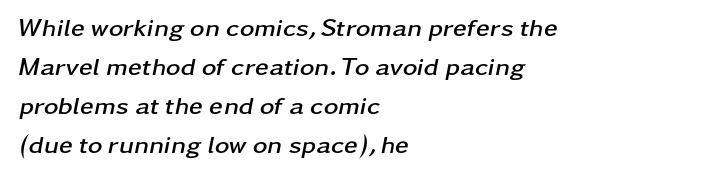
{"italic": "yes", "lean": "right", "slant_degrees": 11, "bold": "yes", "underline": "no", "align": "left", "line_spacing": "normal", "line_spacing_ratio": 1.56, "letter_spacing": "normal", "letter_spacing_em": 0.0, "glyph_px": 25}
